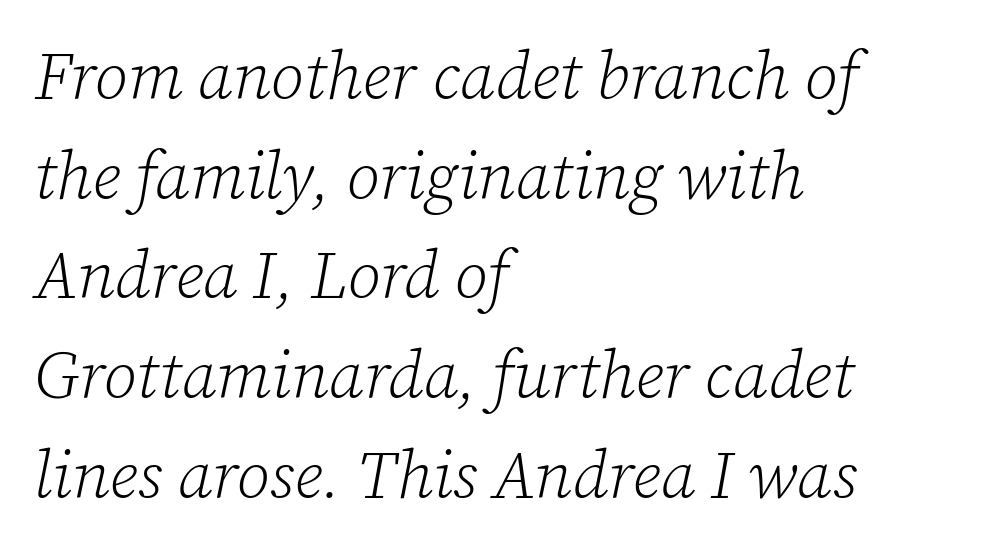
Q: Is the text bold? A: No.
Q: Is the text italic (slanted)? A: Yes, it leans right by about 12 degrees.
Q: Is the typeface a serif or a sans-serif typeface? A: Serif.
Q: Is the text underlined? A: No.
Q: How is the paragraph aligned? A: Left-aligned.
Q: Is the spacing between letters normal or unusually wide? A: Normal.
Q: Is the spacing between lines tight, normal or loose? A: Normal.
Q: Width (condensed, normal, or wide)? A: Normal.
Q: Stroke contrast? A: Low.
Q: x-height? A: Medium.
Q: Monospaced? A: No.
